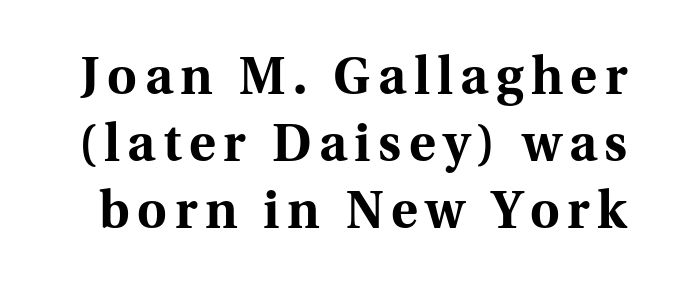
Q: Is the text bold? A: Yes.
Q: Is the text italic (slanted)? A: No, it is upright.
Q: Is the typeface a serif or a sans-serif typeface? A: Serif.
Q: Is the text underlined? A: No.
Q: Is the spacing between lines tight, normal or loose? A: Normal.
Q: Width (condensed, normal, or wide)? A: Normal.
Q: Stroke contrast? A: Medium.
Q: x-height? A: Medium.
Q: Monospaced? A: No.
